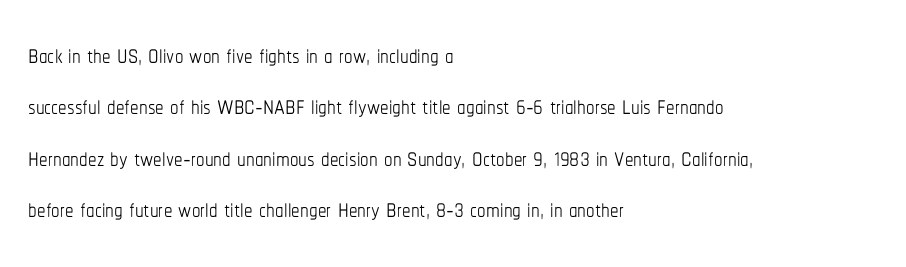
Here the designer chose a conventional face with non-uniform glyph widths. Vertical stems look standard width or narrower in stroke. Regarding leading, the lines here are spaced in the standard way. The rag falls on the right side of this text block.
